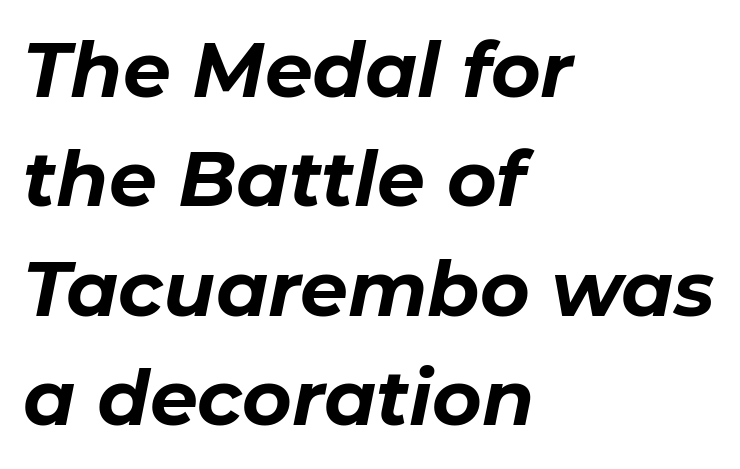
The image shows 76 px bold type, italic (leaning right); set left-aligned, normal line spacing (1.44x), normal letter spacing, not underlined; low stroke contrast and a medium x-height.
